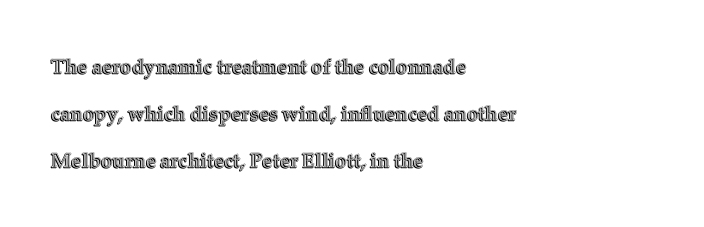
Is the block centered? No — it sits flush against the left margin. Look at the tracking — it's just the regular setting, nothing added. What's the leading like? Stretched, with rows far apart. Only glyphs here, with clear space below each row.
